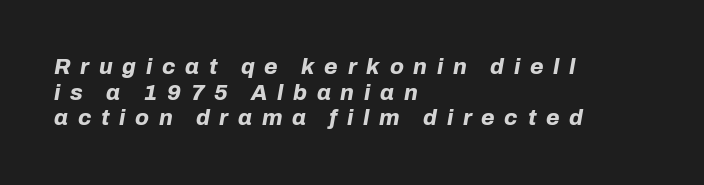
Looking at the ascenders, they clearly lean. A dark, heavy texture on the line: the type is bold. The text block is weighted toward the left margin, trailing off unevenly rightward. The passage shown has open, widely tracked lettering throughout. The zone under the glyphs is completely vacant.
